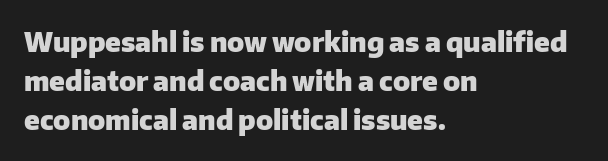
The typography opts for an upright posture over an oblique one. The face used here has the dense, thick strokes of a bold. Words float on clear page, feet unadorned. The typesetter chose a ragged-right arrangement here.
